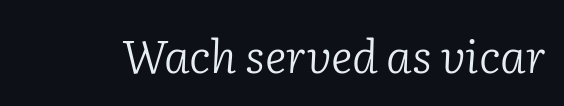
A typesetter would label this face a serif. No extra tracking has been applied to these lines. A typesetter would call this proportional, since set widths differ per character. The cut favours lightness, reaching ordinary text weight at its darkest. The specimen omits any rule beneath the text block's lines. It's the slanting kind of type.
